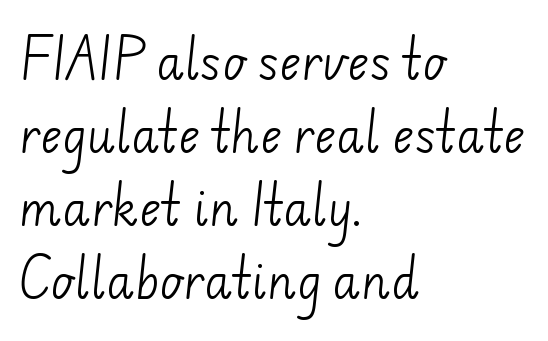
The rendering keeps characters at their native spacing. Words float on clear page, feet unadorned. Summary of weight: not heavy and not bold. Note: no serifs on the glyphs.
